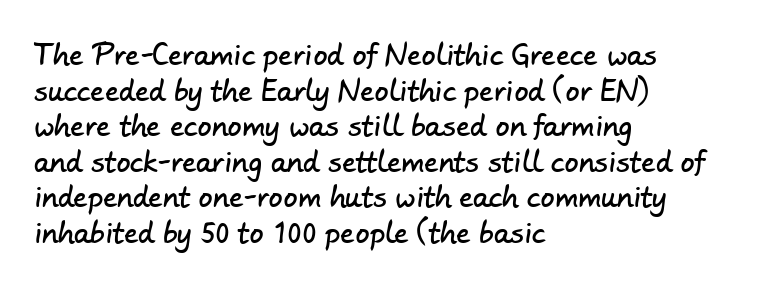
The image shows 28 px sans-serif type; set left-aligned, normal line spacing (1.27x), normal letter spacing, not underlined; low stroke contrast and a small x-height.
